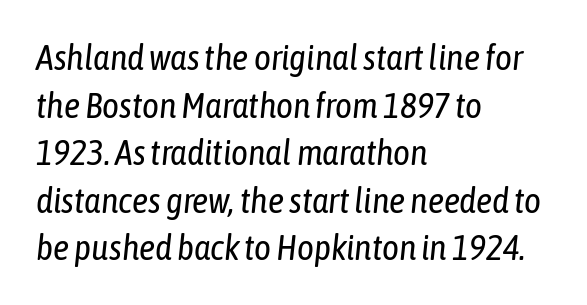
Does the copy run flush right? No — it runs flush left. The line-height multiplier appears to be the usual default. Do the characters align in a grid? No, the font is proportional. Is the type slanted? Yes — the strokes lean at a clear angle. A quiet, ordinary-to-light weight characterises the typeface. The baseline area is clear.
